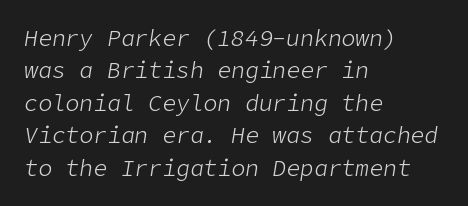
The image shows 23 px text type, italic (leaning right); set left-aligned, normal line spacing (1.41x), normal letter spacing, not underlined.
